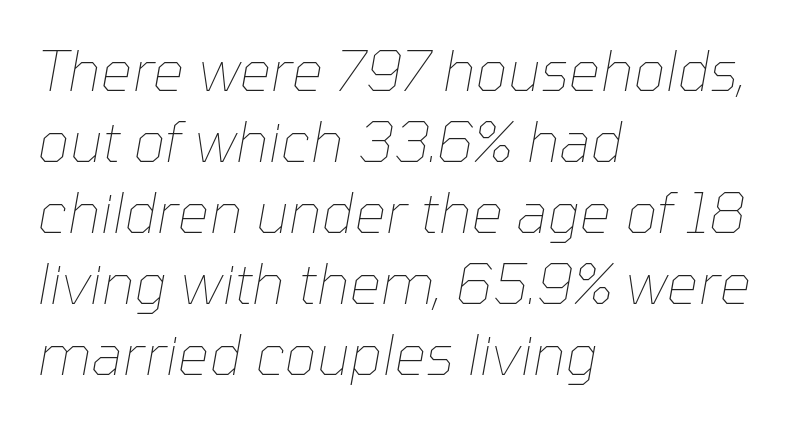
The image shows 56 px thin type, italic (leaning right); set left-aligned, normal line spacing (1.27x), normal letter spacing, not underlined; low stroke contrast and a medium x-height.
